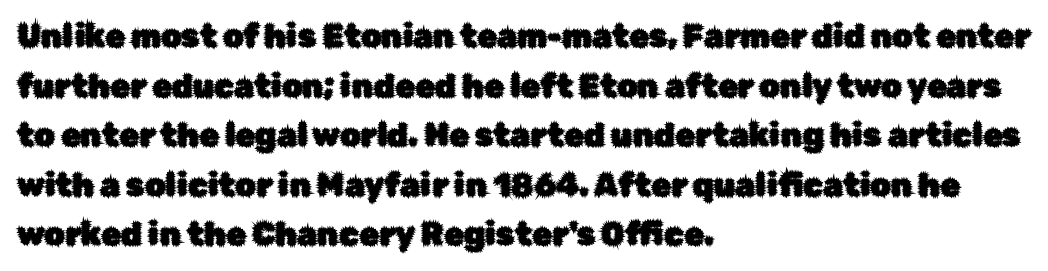
Normally led — the rows are evenly, conventionally spaced. The letters advance in unequal steps, a hallmark of proportional type. Honestly, the letter spacing is just normal — you wouldn't notice it. Short and long lines alike share a common starting point at left.
